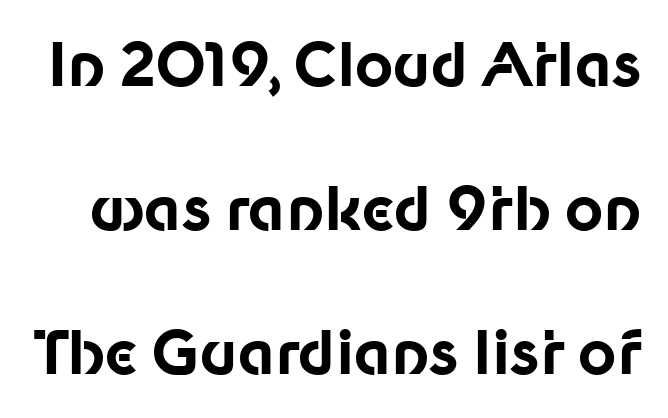
A typesetter would call this zero additional tracking. A sans-serif font was chosen for this passage. Airy leading. Do the characters align in a grid? No, the font is proportional.
